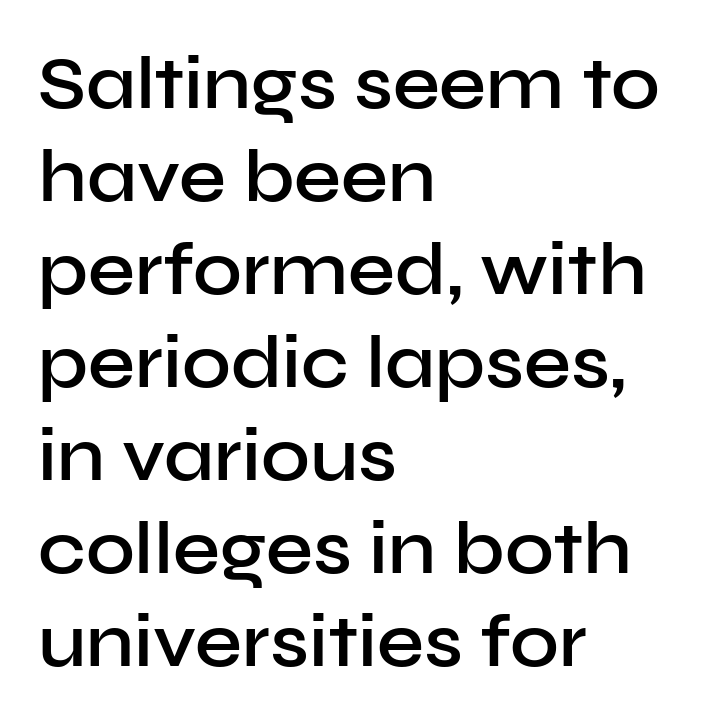
Character widths vary here, with narrow letters taking less room than wide ones. I'd call this a sans setting — the letters go barefoot. The face used here is rendered with its standard letterfit. Characters remain perfectly vertical along every line.
